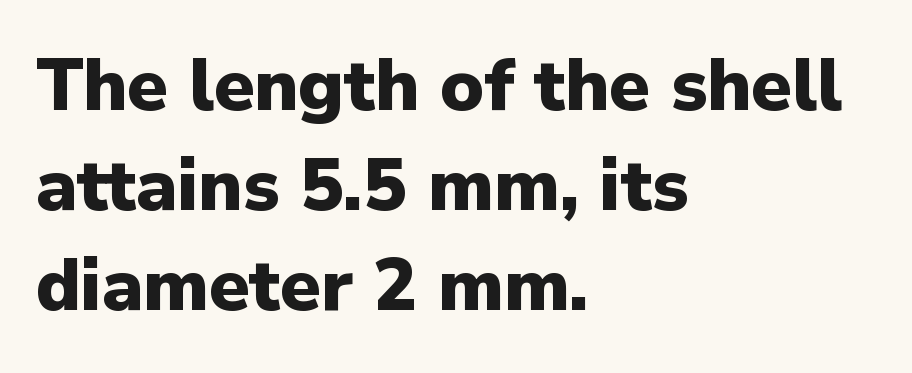
Looks like regular typesetting: each glyph gets only the width it needs. Rule under the text: the space is simply empty. The letters stand upright; this is a roman face. These lines stack with their left ends in a neat column. A sans-serif font was chosen for this passage.
